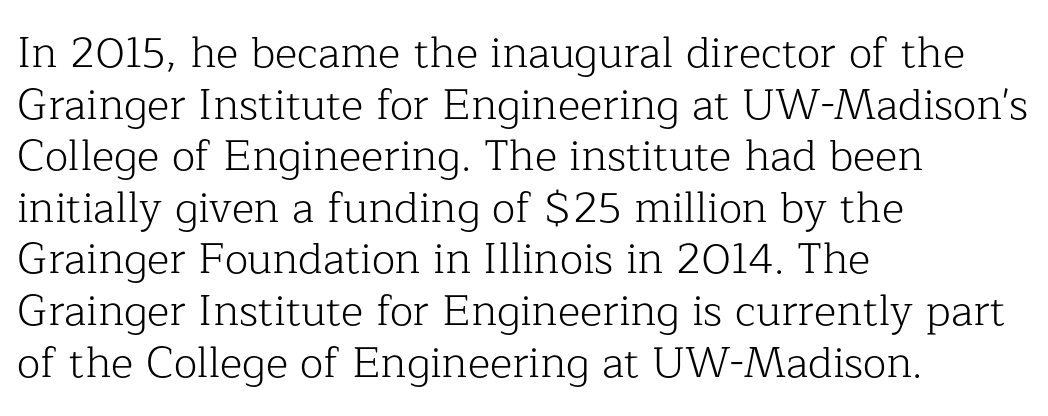
Each row of text sits above clean, open space. Note the varied advance widths — an 'i' is clearly narrower than an 'm'. Is the block centered? No — it sits flush against the left margin. Ordinary non-slanted type is in use. The font sits on the lighter half of the weight spectrum, regular included.
